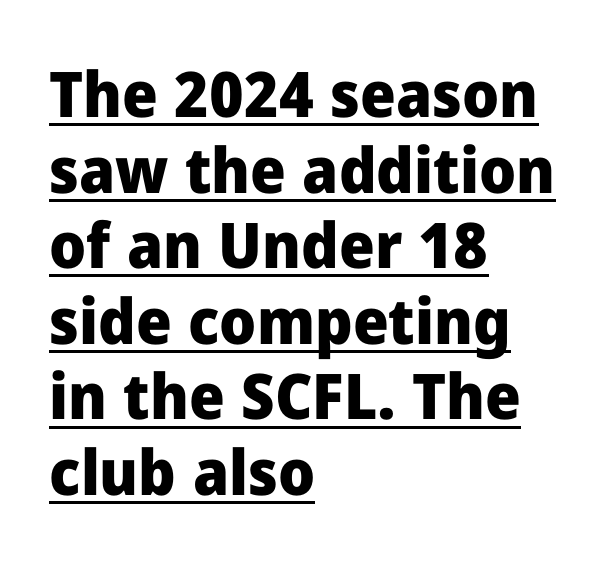
Typographic density is high because the face is bold. Does the lettering tilt? It doesn't — this is upright. Each letter's strokes conclude bluntly, with no projecting serifs. All the whitespace from short lines collects on the right. The letters advance in unequal steps, a hallmark of proportional type. Between one letter and the next there's only the usual sliver of space.
